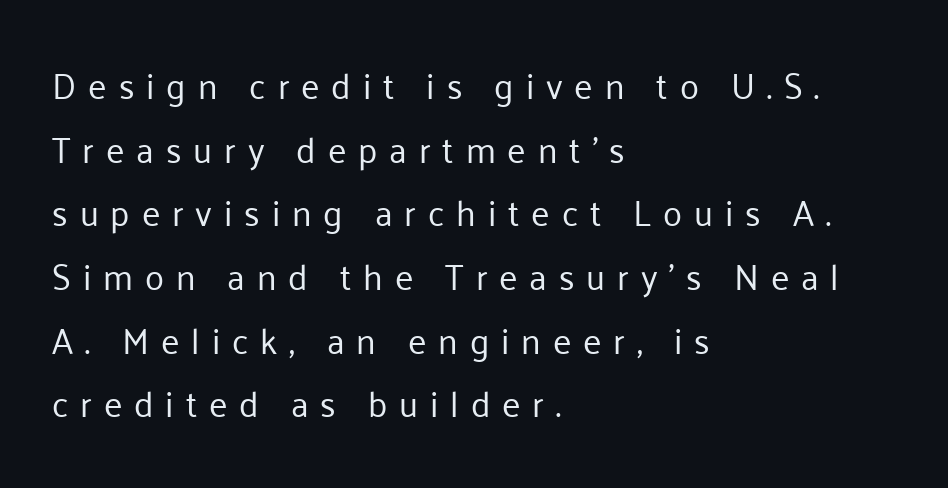
{"serif": "no", "italic": "no", "bold": "no", "weight": "regular", "width": "normal", "stroke_contrast": "low", "x_height": "medium", "monospaced": "no", "underline": "no", "align": "left", "line_spacing_ratio": 1.82, "letter_spacing": "wide", "letter_spacing_em": 0.34, "glyph_px": 35}
